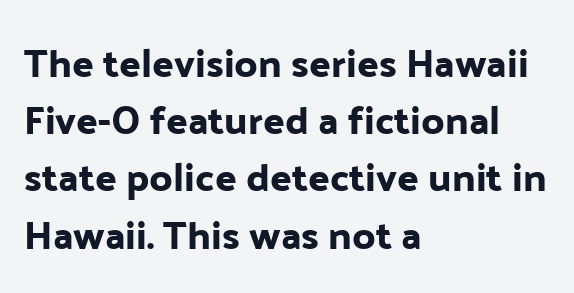
The image shows 40 px sans-serif type, upright; set left-aligned, normal line spacing (1.43x), normal letter spacing, not underlined; low stroke contrast and a medium x-height.
